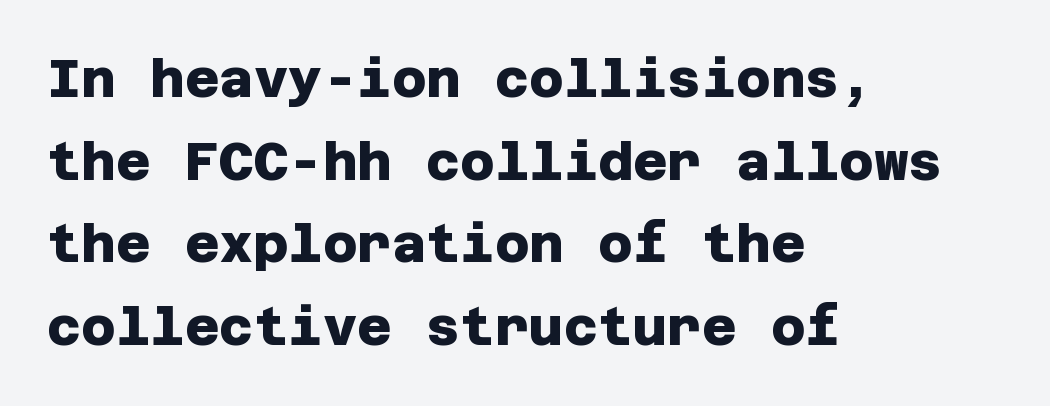
The image shows 53 px heavy sans-serif type; set left-aligned, normal line spacing (1.56x), normal letter spacing, not underlined; low stroke contrast and a large x-height.
